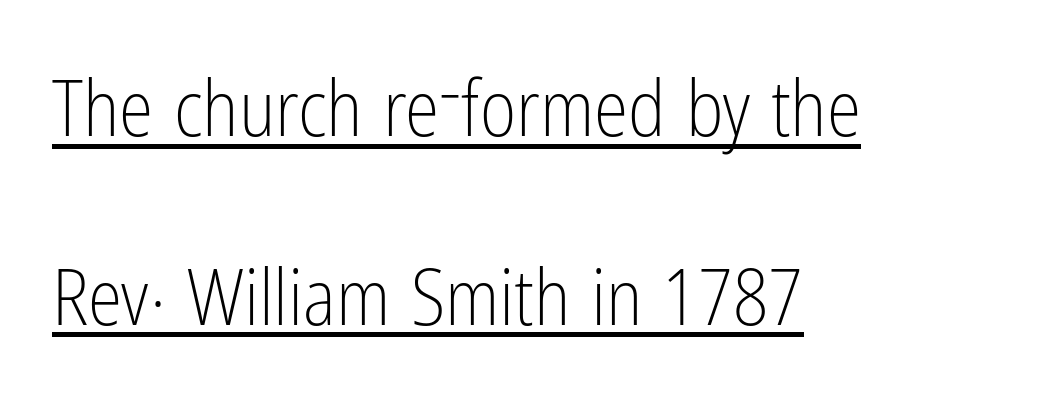
Q: Is the text bold? A: No.
Q: Is the text italic (slanted)? A: No, it is upright.
Q: Is the typeface a serif or a sans-serif typeface? A: Sans-serif.
Q: Is the text underlined? A: Yes.
Q: How is the paragraph aligned? A: Left-aligned.
Q: Is the spacing between letters normal or unusually wide? A: Normal.
Q: Is the spacing between lines tight, normal or loose? A: Loose.
Q: Width (condensed, normal, or wide)? A: Condensed.
Q: Stroke contrast? A: Low.
Q: x-height? A: Medium.
Q: Monospaced? A: No.
